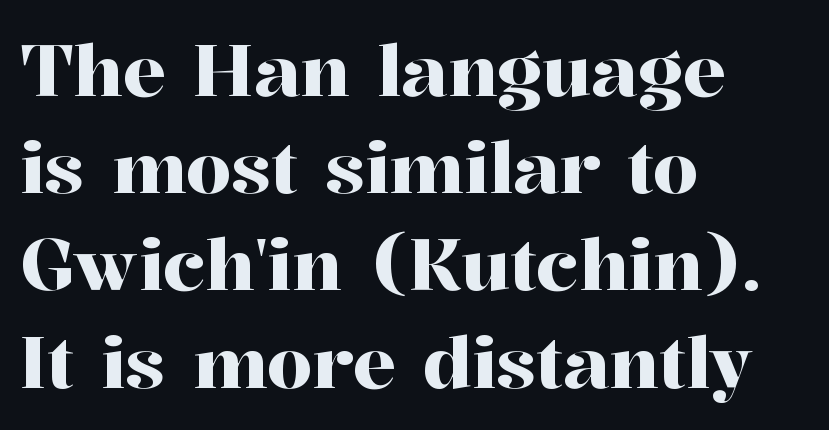
{"serif": "yes", "italic": "no", "width": "normal", "stroke_contrast": "high", "x_height": "medium", "monospaced": "no", "underline": "no", "align": "left", "line_spacing": "normal", "line_spacing_ratio": 1.35, "letter_spacing": "normal", "letter_spacing_em": 0.0, "glyph_px": 72}
